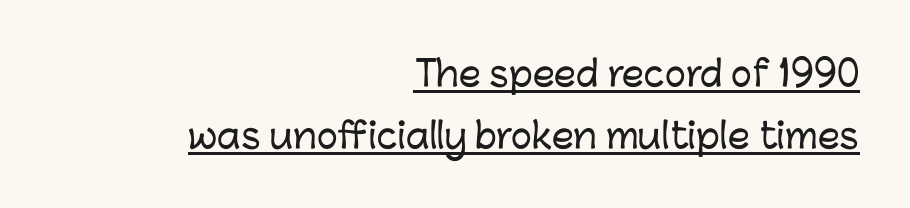
{"serif": "no", "italic": "no", "width": "normal", "stroke_contrast": "low", "x_height": "medium", "monospaced": "no", "underline": "yes", "align": "right", "line_spacing_ratio": 1.76, "letter_spacing": "normal", "letter_spacing_em": 0.0, "glyph_px": 35}
